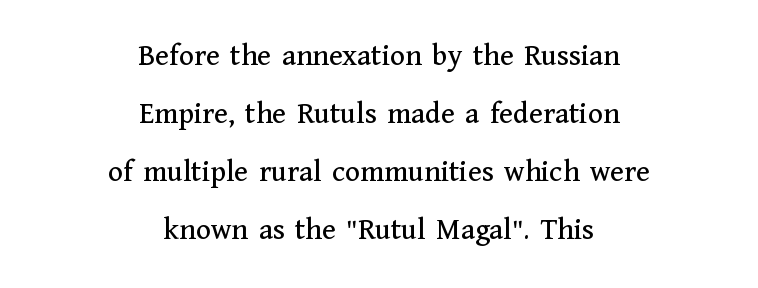
Q: Is the text italic (slanted)? A: No, it is upright.
Q: Is the typeface a serif or a sans-serif typeface? A: Serif.
Q: Is the text underlined? A: No.
Q: How is the paragraph aligned? A: Centered.
Q: Is the spacing between letters normal or unusually wide? A: Normal.
Q: Width (condensed, normal, or wide)? A: Normal.
Q: Stroke contrast? A: Medium.
Q: x-height? A: Medium.
Q: Monospaced? A: No.
